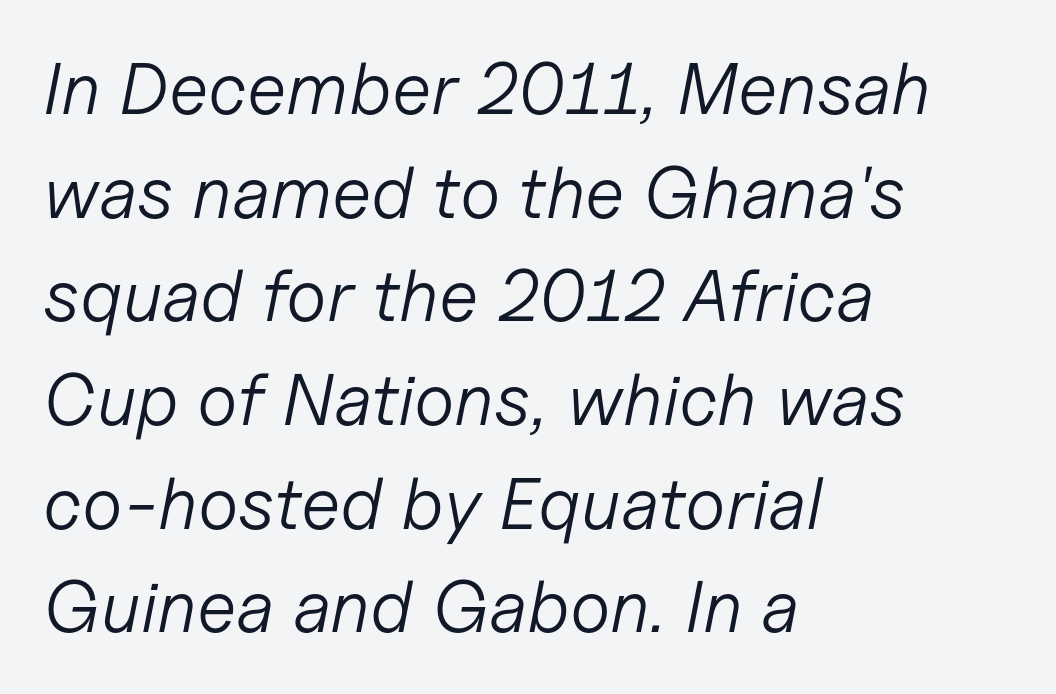
Ink coverage per letter is moderate at most. Regarding leading, the lines here are spaced in the standard way. No extra tracking has been applied to these lines. Yep, that's italic — everything's leaning. Teacher's note: observe the even left margin — that is flush-left alignment.
